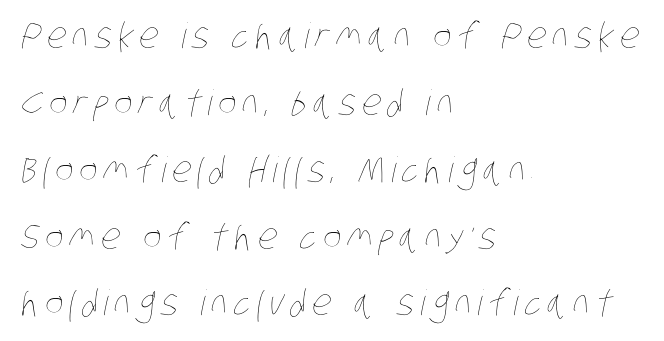
Q: Is the text bold? A: No.
Q: Is the text underlined? A: No.
Q: How is the paragraph aligned? A: Left-aligned.
Q: Is the spacing between lines tight, normal or loose? A: Loose.
Q: Width (condensed, normal, or wide)? A: Condensed.
Q: Stroke contrast? A: Low.
Q: x-height? A: Large.
Q: Monospaced? A: No.
